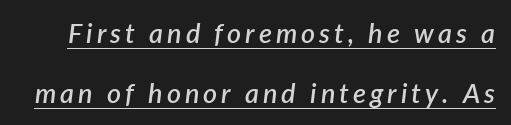
The image shows 27 px text type, italic (leaning right); set loose line spacing (2.21x), underlined.
